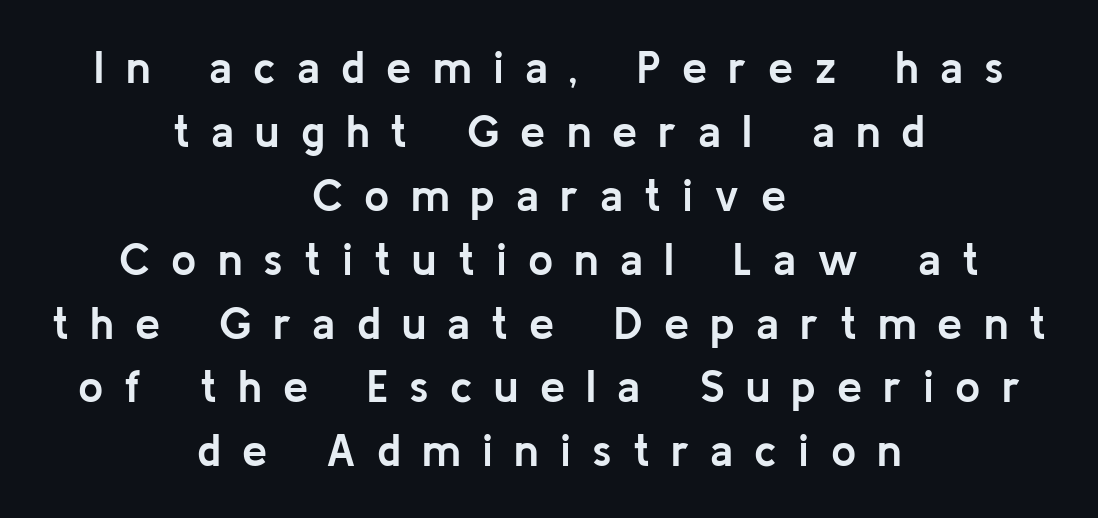
The image shows 45 px semibold sans-serif type, upright; set centered, normal line spacing (1.42x), unusually wide letter spacing (+0.47 em), not underlined; low stroke contrast and a medium x-height.
